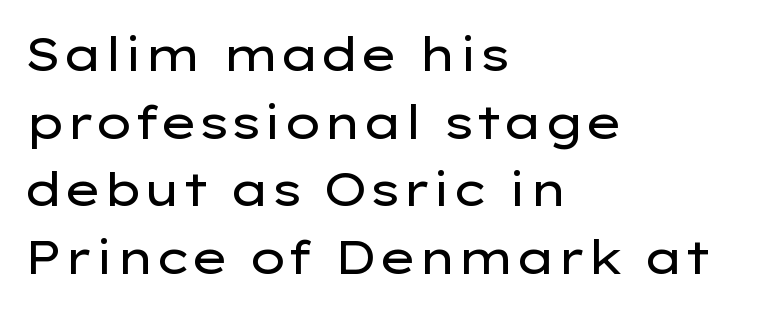
The string is rendered with underlining switched off. The vertical gap from one line to the next is medium. Varying glyph widths throughout — classic text-font behaviour. The letters look calm and open, with moderate or lighter stems.
